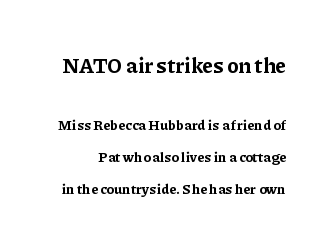
Q: Is the text bold? A: Yes.
Q: Is the text italic (slanted)? A: No, it is upright.
Q: Is the text underlined? A: No.
Q: Is the spacing between letters normal or unusually wide? A: Normal.
Q: Is the spacing between lines tight, normal or loose? A: Loose.
Q: Which block of text is set in a larger size, the first (top) or the second (bottom)? A: The first (top) one.
